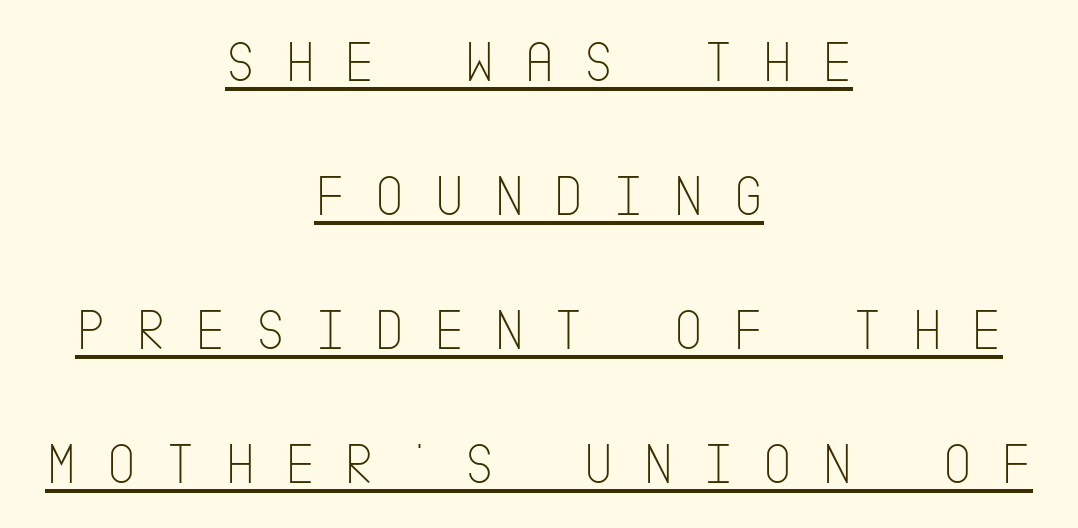
The image shows 59 px thin, condensed sans-serif type, upright; set centered, loose line spacing (2.27x), unusually wide letter spacing (+0.49 em), underlined; low stroke contrast and a large x-height.
